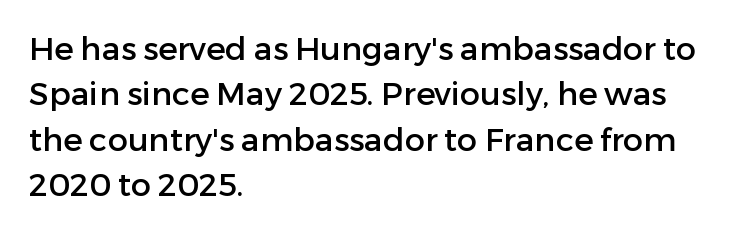
The image shows 32 px sans-serif type, upright; set left-aligned, normal line spacing (1.42x), normal letter spacing, not underlined; low stroke contrast and a medium x-height.
